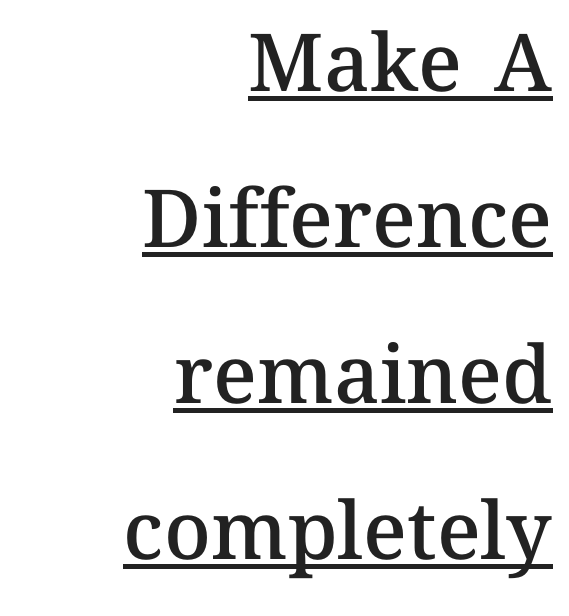
Q: Is the text bold? A: Semi-bold.
Q: Is the text italic (slanted)? A: No, it is upright.
Q: Is the text underlined? A: Yes.
Q: How is the paragraph aligned? A: Right-aligned.
Q: Is the spacing between letters normal or unusually wide? A: Normal.
Q: Is the spacing between lines tight, normal or loose? A: Loose.
Q: Width (condensed, normal, or wide)? A: Normal.
Q: Stroke contrast? A: Medium.
Q: x-height? A: Medium.
Q: Monospaced? A: No.
